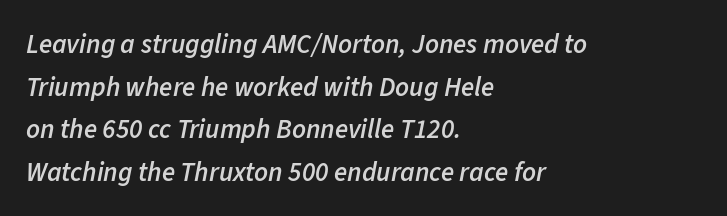
Tracking value appears to be zero — textbook default spacing. The baseline area is clear. If you drew a ruler down the left edge, every line would touch it. Quick note: italic. Stems and bowls a touch heavier than normal — semibold.
